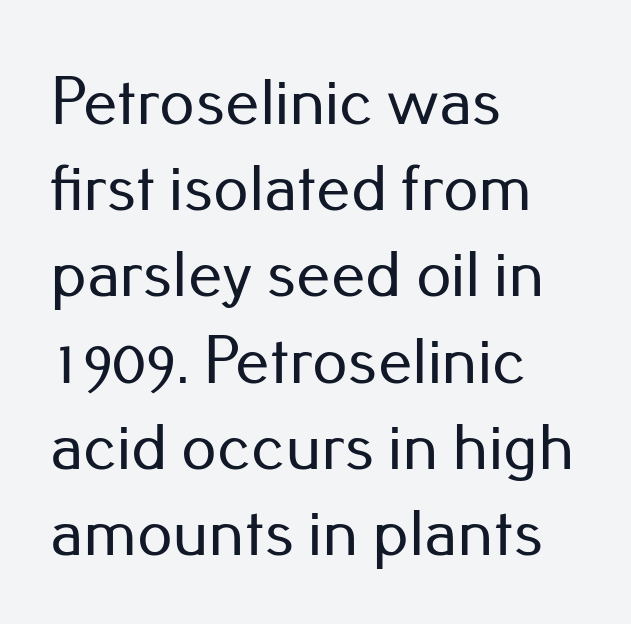
Q: Is the text italic (slanted)? A: No, it is upright.
Q: Is the typeface a serif or a sans-serif typeface? A: Sans-serif.
Q: Is the text underlined? A: No.
Q: How is the paragraph aligned? A: Left-aligned.
Q: Is the spacing between letters normal or unusually wide? A: Normal.
Q: Is the spacing between lines tight, normal or loose? A: Normal.
Q: Width (condensed, normal, or wide)? A: Normal.
Q: Stroke contrast? A: Low.
Q: x-height? A: Small.
Q: Monospaced? A: No.
